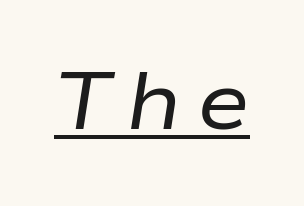
The image shows 80 px regular-weight, wide type, italic (leaning right); set underlined; low stroke contrast and a medium x-height.
